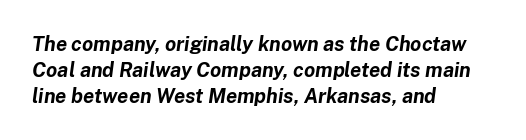
The image shows 20 px bold type, italic (leaning right); set left-aligned, normal line spacing (1.29x), normal letter spacing, not underlined.
